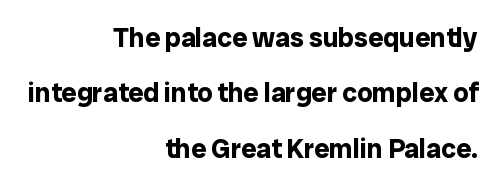
{"italic": "no", "bold": "yes", "underline": "no", "align": "right", "line_spacing": "loose", "line_spacing_ratio": 2.05, "letter_spacing": "normal", "letter_spacing_em": 0.0, "glyph_px": 27}
